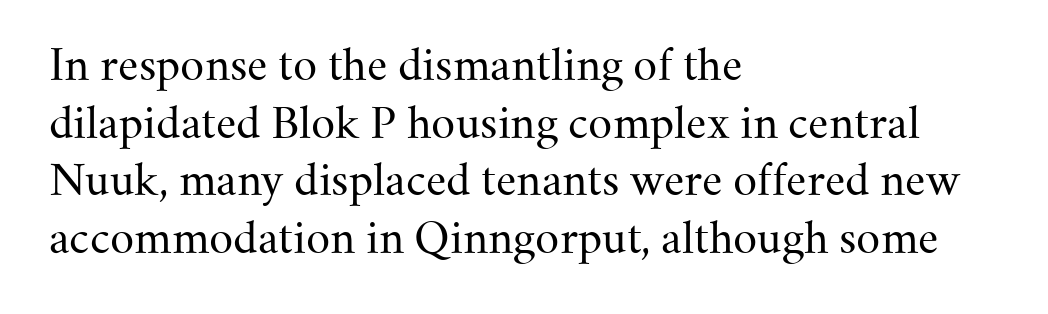
{"serif": "yes", "italic": "no", "bold": "no", "weight": "regular", "width": "normal", "stroke_contrast": "medium", "x_height": "small", "monospaced": "no", "underline": "no", "align": "left", "line_spacing": "normal", "line_spacing_ratio": 1.37, "letter_spacing": "normal", "letter_spacing_em": 0.0, "glyph_px": 42}
